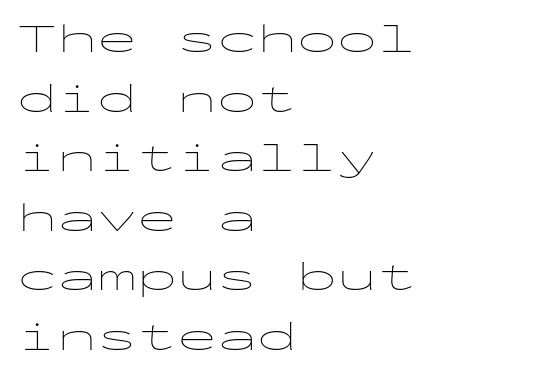
{"serif": "no", "italic": "no", "bold": "no", "weight": "thin", "width": "wide", "stroke_contrast": "low", "x_height": "medium", "monospaced": "yes", "underline": "no", "align": "left", "line_spacing": "normal", "line_spacing_ratio": 1.49, "letter_spacing": "normal", "letter_spacing_em": 0.0, "glyph_px": 40}
